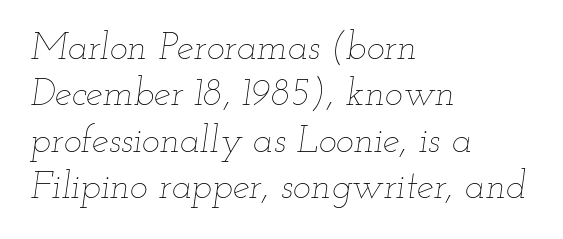
Q: Is the text bold? A: No.
Q: Is the text italic (slanted)? A: Yes, it leans right by about 12 degrees.
Q: Is the text underlined? A: No.
Q: How is the paragraph aligned? A: Left-aligned.
Q: Is the spacing between letters normal or unusually wide? A: Normal.
Q: Width (condensed, normal, or wide)? A: Wide.
Q: Stroke contrast? A: Low.
Q: x-height? A: Small.
Q: Monospaced? A: No.
